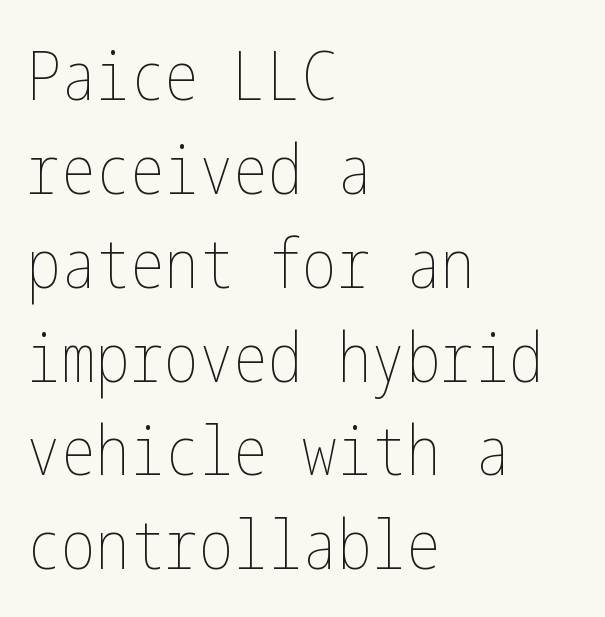
Q: Is the text bold? A: No.
Q: Is the text italic (slanted)? A: No, it is upright.
Q: Is the text underlined? A: No.
Q: How is the paragraph aligned? A: Left-aligned.
Q: Is the spacing between letters normal or unusually wide? A: Normal.
Q: Is the spacing between lines tight, normal or loose? A: Normal.
Q: Width (condensed, normal, or wide)? A: Condensed.
Q: Stroke contrast? A: Low.
Q: x-height? A: Medium.
